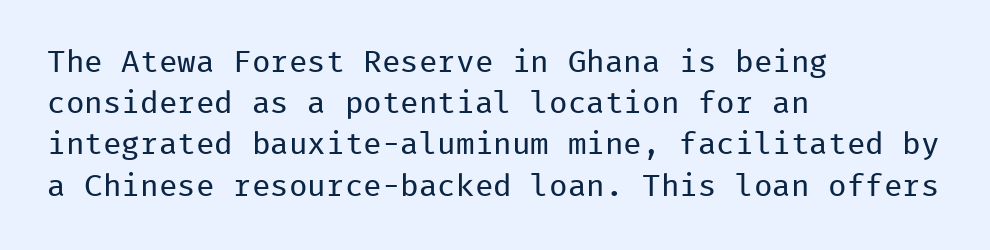
The image shows 31 px regular-weight sans-serif type, upright, monospaced; set left-aligned, normal line spacing (1.33x), normal letter spacing, not underlined; low stroke contrast and a medium x-height.
